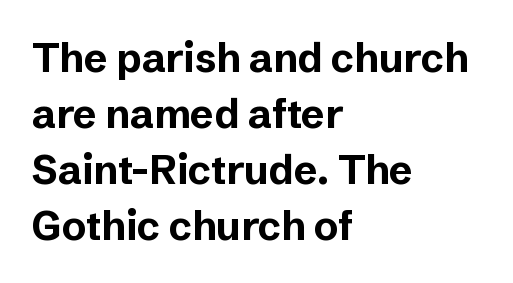
Honestly, the letter spacing is just normal — you wouldn't notice it. The font family rendered here belongs to the sans-serif group. The rendering uses natural spacing where letterforms have individual widths. When letters stand straight like this, we call the style roman or upright. Rule under the text: the space is simply empty. The text block is weighted toward the left margin, trailing off unevenly rightward.
